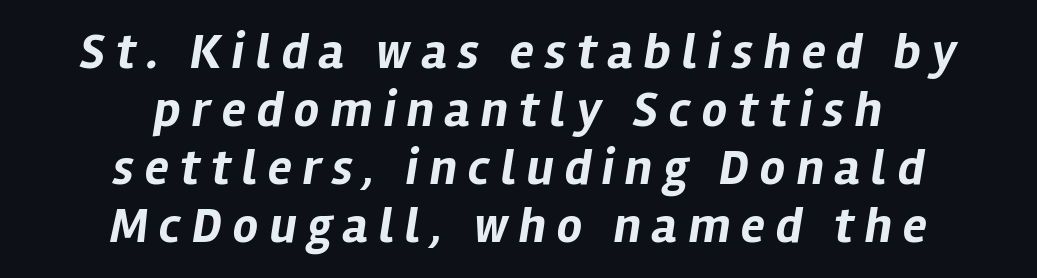
The sample has been set heavy, in full bold. If you folded the block vertically in half, each line would mirror itself in length. Tracking here is generous; glyphs stand well apart from one another. The face used here is proportionally spaced, like ordinary book or web type.
